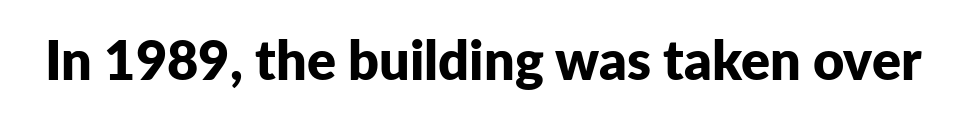
The image shows 54 px bold sans-serif type, upright; set normal letter spacing, not underlined; low stroke contrast and a medium x-height.
